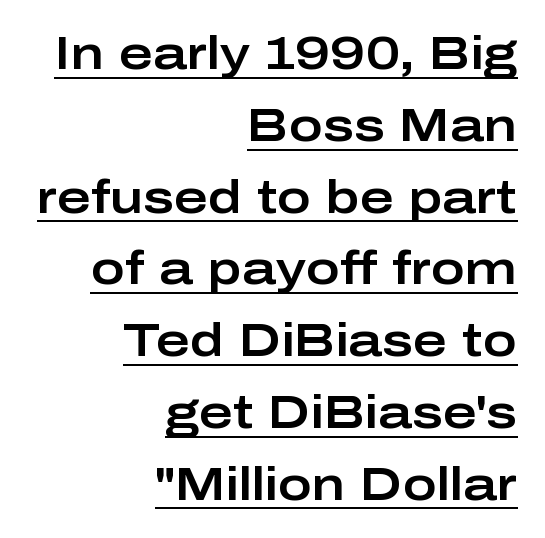
Spacing verdict: proportional, widths tailored to each character. The ragged edge is on the left, which tells us the setting is flush right. Students, note that the glyphs here touch the page at normal intervals. Quick note: not italic, upright.
